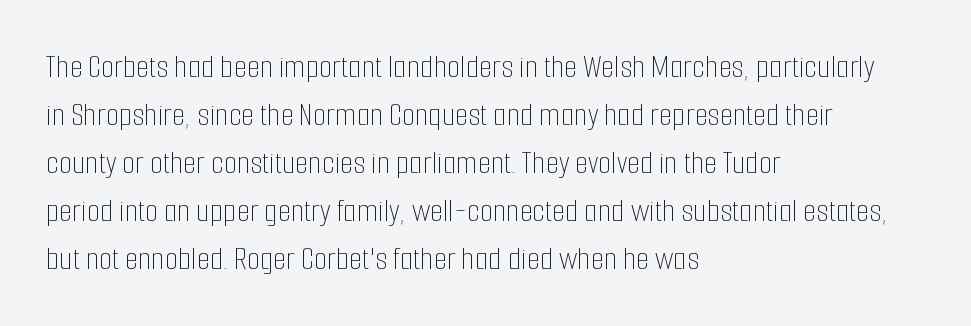
{"italic": "no", "bold": "no", "weight": "thin", "width": "condensed", "stroke_contrast": "low", "x_height": "medium", "monospaced": "no", "underline": "no", "align": "left", "line_spacing": "normal", "line_spacing_ratio": 1.41, "letter_spacing": "normal", "letter_spacing_em": 0.0, "glyph_px": 34}
